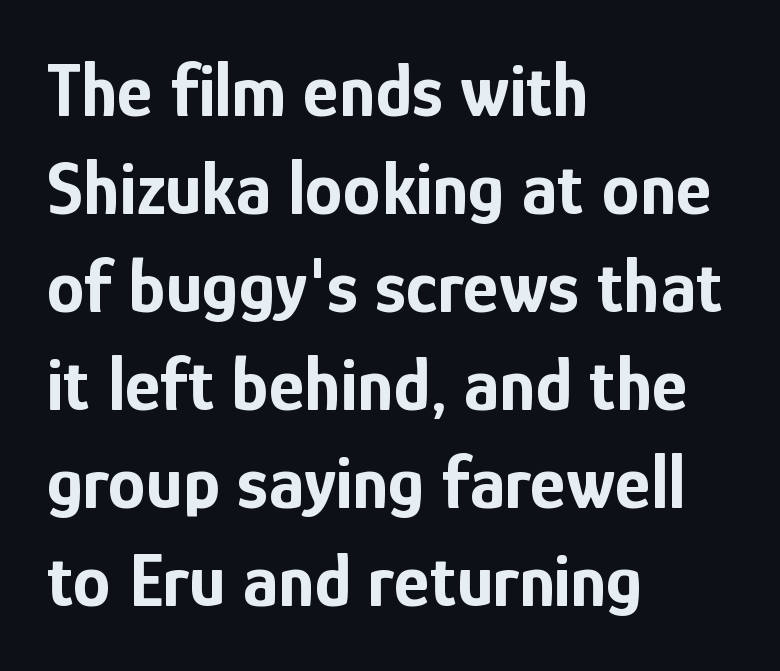
Set as a true bold cut, around the 700 mark. Quick note: interline space is typical. You could call the tracking neutral — neither tight nor loose. Does the lettering tilt? It doesn't — this is upright.
